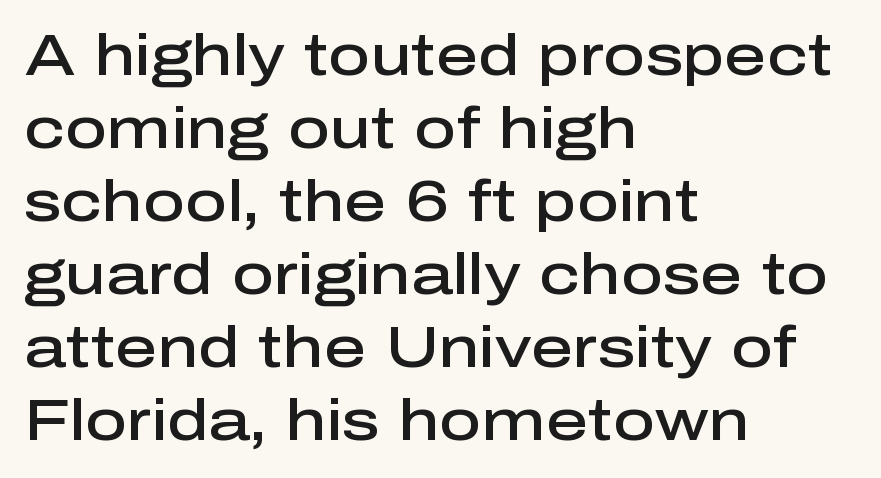
Q: Is the text bold? A: Semi-bold.
Q: Is the text italic (slanted)? A: No, it is upright.
Q: Is the typeface a serif or a sans-serif typeface? A: Sans-serif.
Q: Is the text underlined? A: No.
Q: How is the paragraph aligned? A: Left-aligned.
Q: Is the spacing between letters normal or unusually wide? A: Normal.
Q: Is the spacing between lines tight, normal or loose? A: Normal.
Q: Width (condensed, normal, or wide)? A: Normal.
Q: Stroke contrast? A: Low.
Q: x-height? A: Medium.
Q: Monospaced? A: No.
